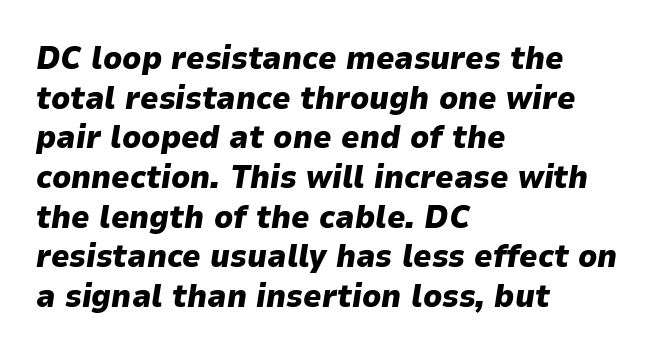
Q: Is the text bold? A: Yes.
Q: Is the text italic (slanted)? A: Yes, it leans right by about 9 degrees.
Q: Is the text underlined? A: No.
Q: How is the paragraph aligned? A: Left-aligned.
Q: Is the spacing between letters normal or unusually wide? A: Normal.
Q: Width (condensed, normal, or wide)? A: Normal.
Q: Stroke contrast? A: Low.
Q: x-height? A: Medium.
Q: Monospaced? A: No.
